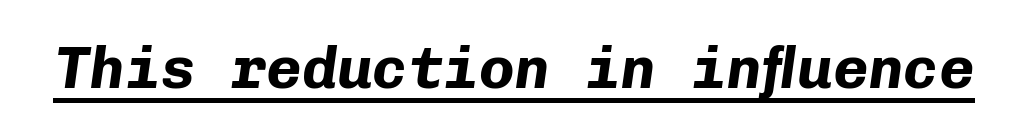
Quick note: italic. The letters march in equal steps, a hallmark of fixed-pitch type. These lines keep a tight, regular rhythm from letter to letter. The specimen includes a rule beneath the text block's lines. Caption: bold face, heavy strokes.
